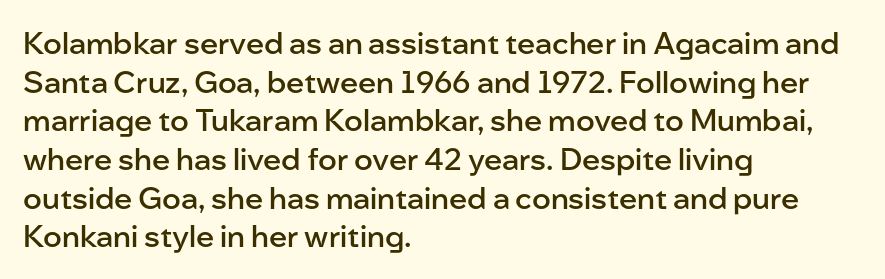
Q: Is the text bold? A: Semi-bold.
Q: Is the text italic (slanted)? A: No, it is upright.
Q: Is the typeface a serif or a sans-serif typeface? A: Sans-serif.
Q: Is the text underlined? A: No.
Q: How is the paragraph aligned? A: Left-aligned.
Q: Is the spacing between letters normal or unusually wide? A: Normal.
Q: Is the spacing between lines tight, normal or loose? A: Normal.
Q: Width (condensed, normal, or wide)? A: Normal.
Q: Stroke contrast? A: Low.
Q: x-height? A: Medium.
Q: Monospaced? A: No.
